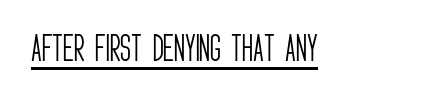
The image shows 30 px light, condensed sans-serif type, upright; set normal letter spacing, underlined; low stroke contrast and a large x-height.
